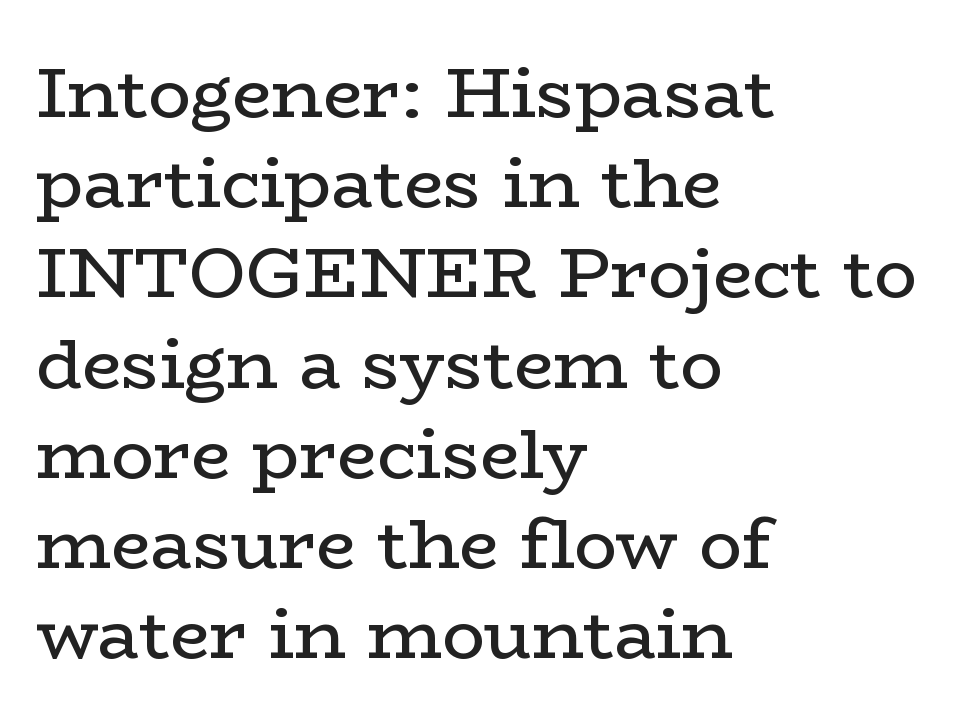
{"serif": "yes", "italic": "no", "bold": "no", "weight": "regular", "width": "wide", "stroke_contrast": "low", "x_height": "medium", "monospaced": "no", "underline": "no", "align": "left", "line_spacing": "normal", "line_spacing_ratio": 1.27, "letter_spacing": "normal", "letter_spacing_em": 0.0, "glyph_px": 71}
